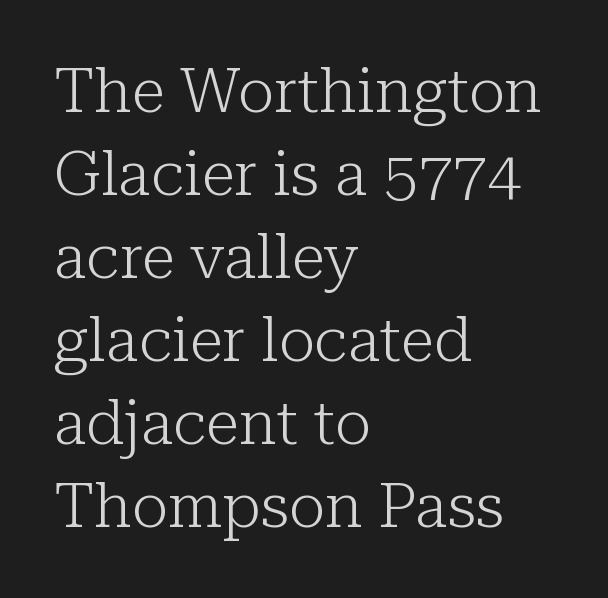
Q: Is the text bold? A: No.
Q: Is the text italic (slanted)? A: No, it is upright.
Q: Is the typeface a serif or a sans-serif typeface? A: Serif.
Q: Is the text underlined? A: No.
Q: How is the paragraph aligned? A: Left-aligned.
Q: Is the spacing between letters normal or unusually wide? A: Normal.
Q: Is the spacing between lines tight, normal or loose? A: Normal.
Q: Width (condensed, normal, or wide)? A: Normal.
Q: Stroke contrast? A: Low.
Q: x-height? A: Medium.
Q: Monospaced? A: No.
